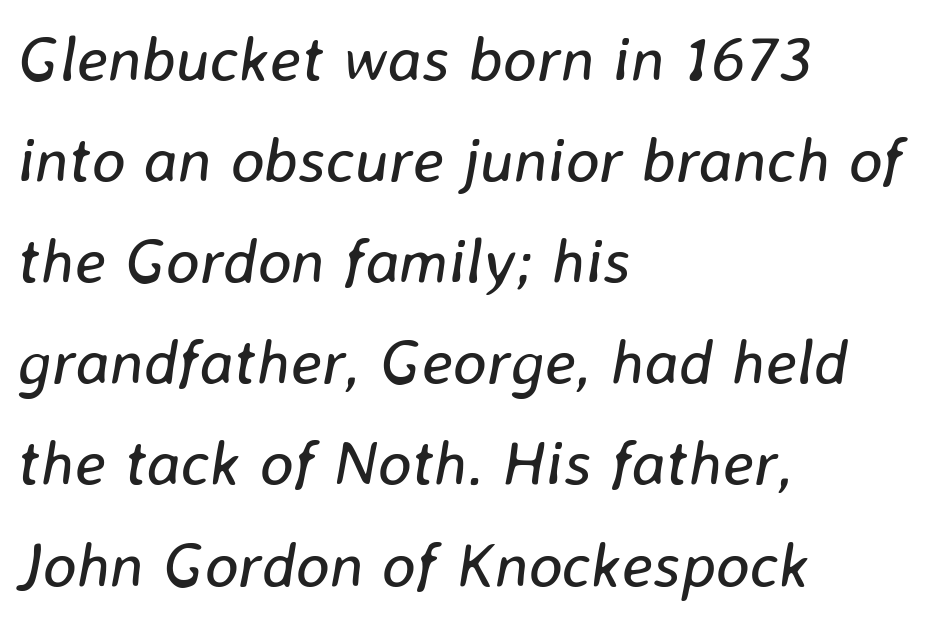
The image shows 64 px regular-weight type, italic (leaning right); set left-aligned, normal line spacing (1.58x), normal letter spacing, not underlined; low stroke contrast and a medium x-height.
